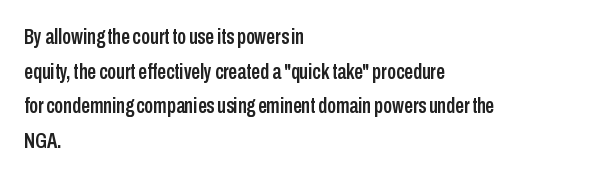
The setting favours the left margin, as ordinary paragraphs usually do. The letters stand straight up with perfectly vertical stems. Baseline-to-baseline distance is the conventional proportion of letter height. Beneath every word, the page is bare. Is the letter spacing exaggerated? No — it looks like the ordinary default.
